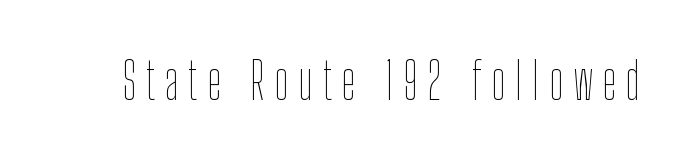
Q: Is the text bold? A: No.
Q: Is the text italic (slanted)? A: No, it is upright.
Q: Is the text underlined? A: No.
Q: Width (condensed, normal, or wide)? A: Condensed.
Q: Stroke contrast? A: Low.
Q: x-height? A: Medium.
Q: Monospaced? A: No.
